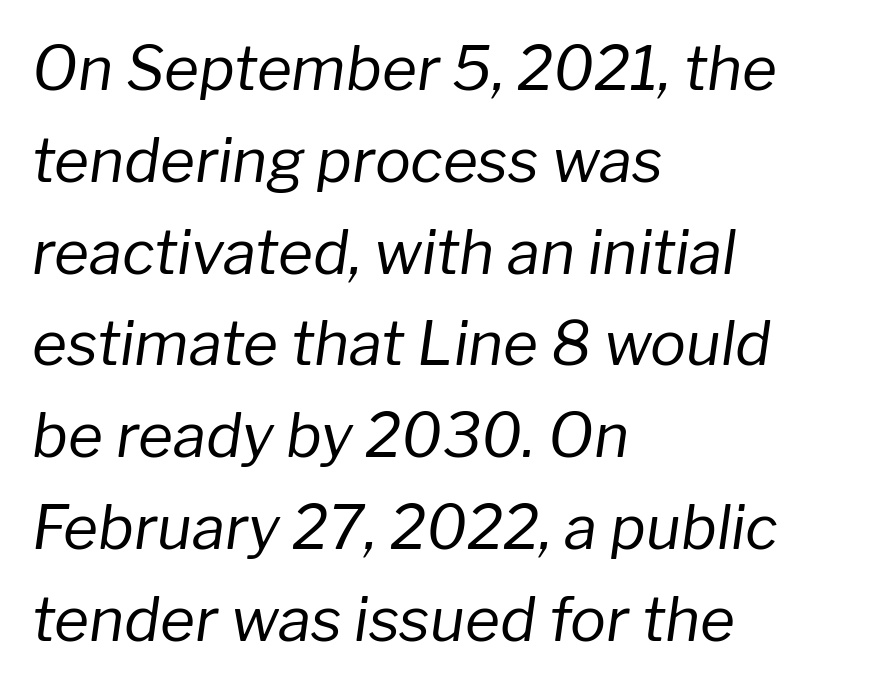
Looks like regular typesetting: each glyph gets only the width it needs. Any mark beneath the type? The region is blank. The rendering uses a moderate line-height, typical for paragraphs. Weight: not bold — regular or lighter.
